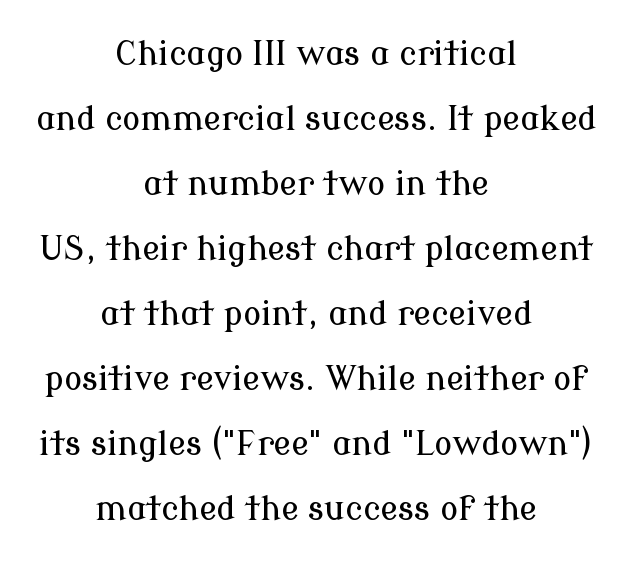
A serif font was chosen for this passage. The rendering uses a large line-height, opening up the rows. Character widths vary here, with narrow letters taking less room than wide ones. The lines are quadded center.
